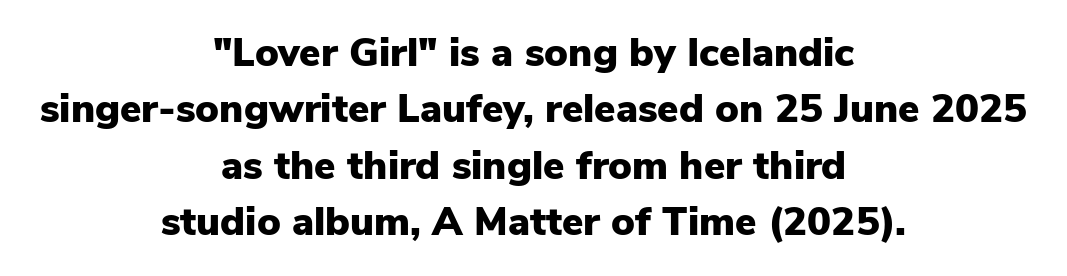
Q: Is the text bold? A: Yes.
Q: Is the text italic (slanted)? A: No, it is upright.
Q: Is the typeface a serif or a sans-serif typeface? A: Sans-serif.
Q: Is the text underlined? A: No.
Q: How is the paragraph aligned? A: Centered.
Q: Is the spacing between letters normal or unusually wide? A: Normal.
Q: Is the spacing between lines tight, normal or loose? A: Normal.
Q: Width (condensed, normal, or wide)? A: Normal.
Q: Stroke contrast? A: Low.
Q: x-height? A: Medium.
Q: Monospaced? A: No.
